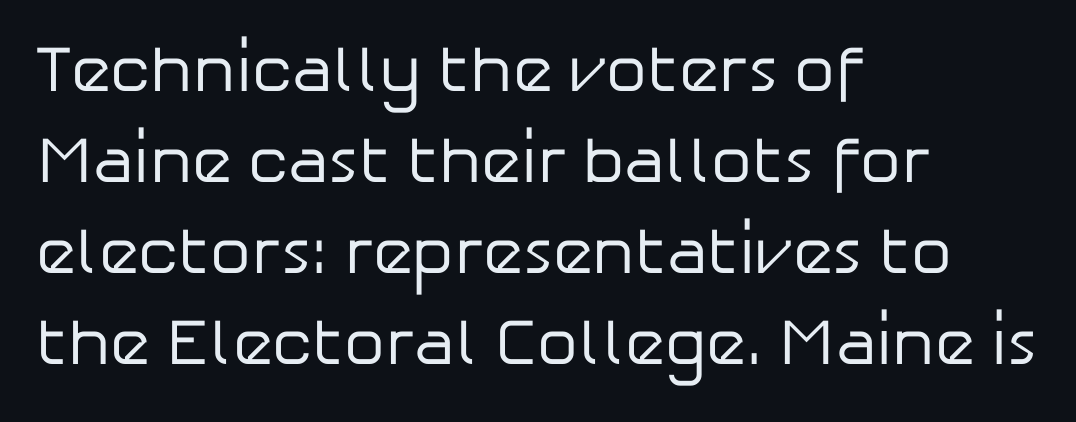
Q: Is the text bold? A: No.
Q: Is the text italic (slanted)? A: No, it is upright.
Q: Is the typeface a serif or a sans-serif typeface? A: Sans-serif.
Q: Is the text underlined? A: No.
Q: How is the paragraph aligned? A: Left-aligned.
Q: Is the spacing between letters normal or unusually wide? A: Normal.
Q: Is the spacing between lines tight, normal or loose? A: Normal.
Q: Width (condensed, normal, or wide)? A: Normal.
Q: Stroke contrast? A: Low.
Q: x-height? A: Medium.
Q: Monospaced? A: No.
